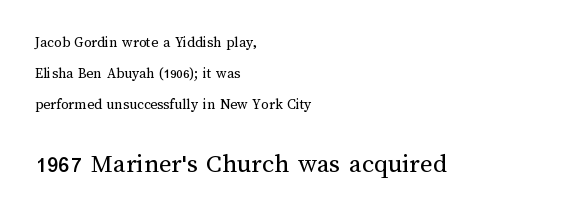
Q: Is the text bold? A: No.
Q: Is the text italic (slanted)? A: No, it is upright.
Q: Is the text underlined? A: No.
Q: How is the paragraph aligned? A: Left-aligned.
Q: Is the spacing between letters normal or unusually wide? A: Normal.
Q: Is the spacing between lines tight, normal or loose? A: Loose.
Q: Which block of text is set in a larger size, the first (top) or the second (bottom)? A: The second (bottom) one.
